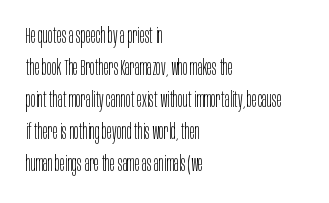
Q: Is the text bold? A: No.
Q: Is the text italic (slanted)? A: No, it is upright.
Q: Is the text underlined? A: No.
Q: How is the paragraph aligned? A: Left-aligned.
Q: Is the spacing between letters normal or unusually wide? A: Normal.
Q: Is the spacing between lines tight, normal or loose? A: Normal.
